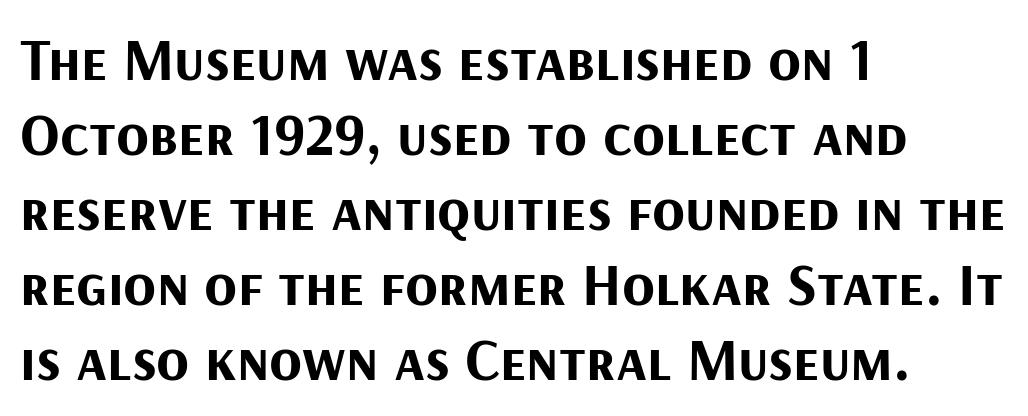
The image shows 60 px bold sans-serif type, upright; set left-aligned, normal line spacing (1.25x), normal letter spacing, not underlined; medium stroke contrast and a medium x-height.
